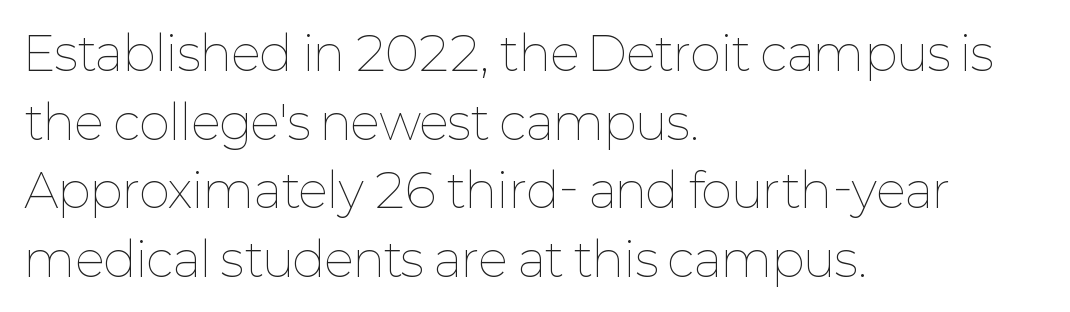
Q: Is the text bold? A: No.
Q: Is the text italic (slanted)? A: No, it is upright.
Q: Is the text underlined? A: No.
Q: How is the paragraph aligned? A: Left-aligned.
Q: Is the spacing between letters normal or unusually wide? A: Normal.
Q: Is the spacing between lines tight, normal or loose? A: Normal.
Q: Width (condensed, normal, or wide)? A: Normal.
Q: Stroke contrast? A: Low.
Q: x-height? A: Medium.
Q: Monospaced? A: No.
